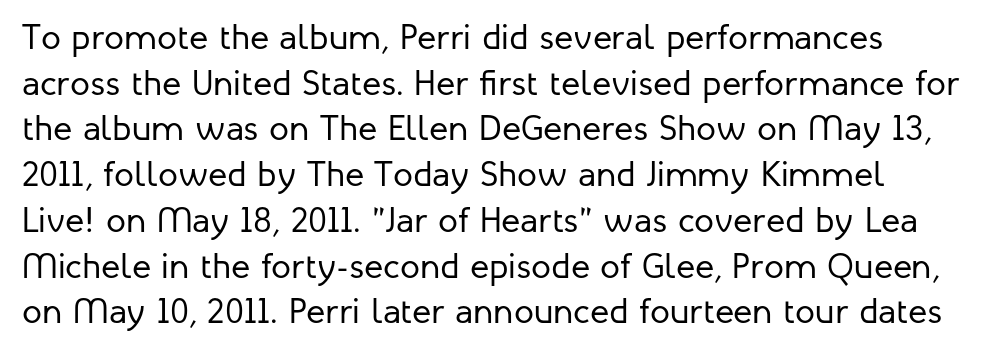
Q: Is the text bold? A: No.
Q: Is the text italic (slanted)? A: No, it is upright.
Q: Is the typeface a serif or a sans-serif typeface? A: Sans-serif.
Q: Is the text underlined? A: No.
Q: Is the spacing between letters normal or unusually wide? A: Normal.
Q: Is the spacing between lines tight, normal or loose? A: Normal.
Q: Width (condensed, normal, or wide)? A: Normal.
Q: Stroke contrast? A: Low.
Q: x-height? A: Medium.
Q: Monospaced? A: No.
